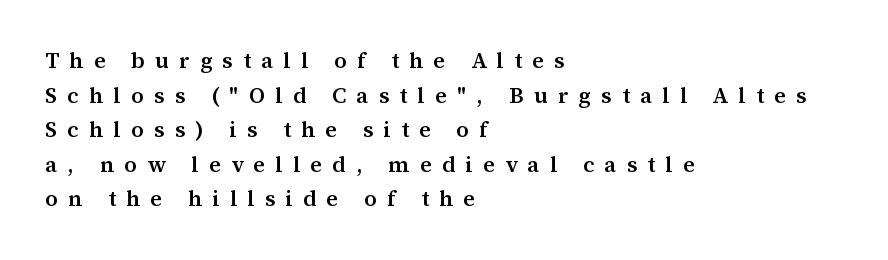
The image shows 22 px text type, upright; set left-aligned, normal line spacing (1.57x), unusually wide letter spacing (+0.47 em), not underlined.
